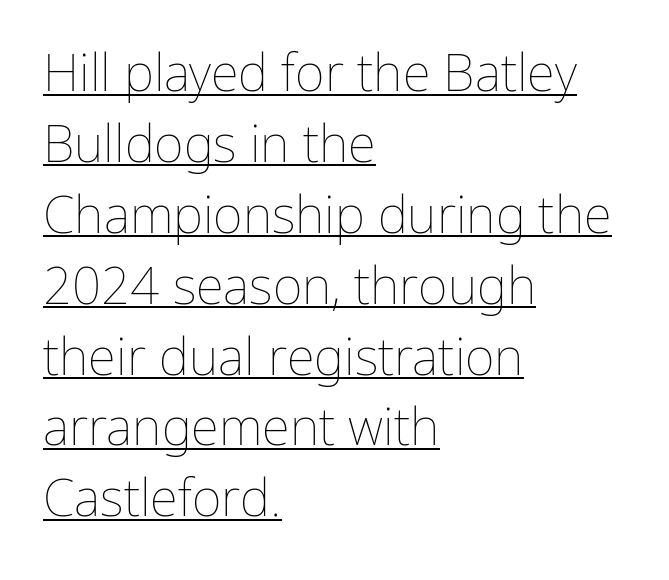
{"italic": "no", "bold": "no", "weight": "thin", "width": "normal", "stroke_contrast": "low", "x_height": "medium", "monospaced": "no", "underline": "yes", "align": "left", "line_spacing": "normal", "line_spacing_ratio": 1.39, "letter_spacing": "normal", "letter_spacing_em": 0.0, "glyph_px": 51}
